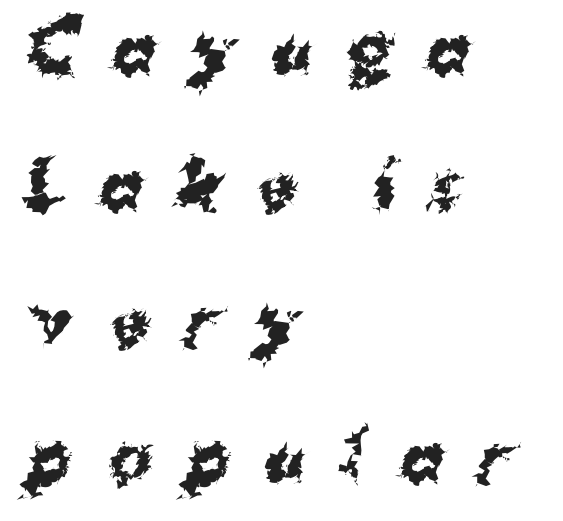
Q: Is the text bold? A: Yes.
Q: Is the typeface a serif or a sans-serif typeface? A: Sans-serif.
Q: Is the text underlined? A: No.
Q: How is the paragraph aligned? A: Left-aligned.
Q: Is the spacing between letters normal or unusually wide? A: Unusually wide.
Q: Is the spacing between lines tight, normal or loose? A: Loose.
Q: Width (condensed, normal, or wide)? A: Normal.
Q: Stroke contrast? A: Medium.
Q: x-height? A: Medium.
Q: Monospaced? A: No.
